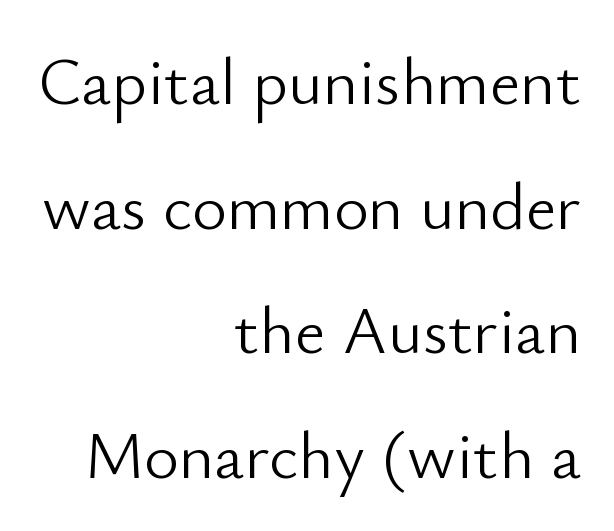
The image shows 67 px light sans-serif type, upright; set right-aligned, line spacing 1.86x, normal letter spacing, not underlined; low stroke contrast and a small x-height.
